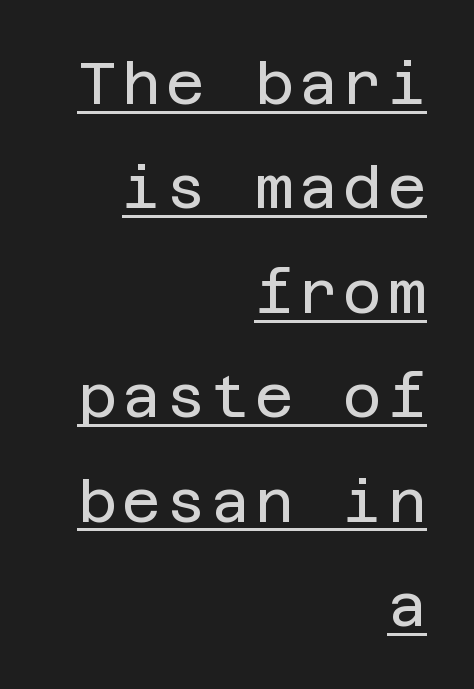
Q: Is the text bold? A: No.
Q: Is the text italic (slanted)? A: No, it is upright.
Q: Is the typeface a serif or a sans-serif typeface? A: Sans-serif.
Q: Is the text underlined? A: Yes.
Q: How is the paragraph aligned? A: Right-aligned.
Q: Width (condensed, normal, or wide)? A: Normal.
Q: Stroke contrast? A: Low.
Q: x-height? A: Large.
